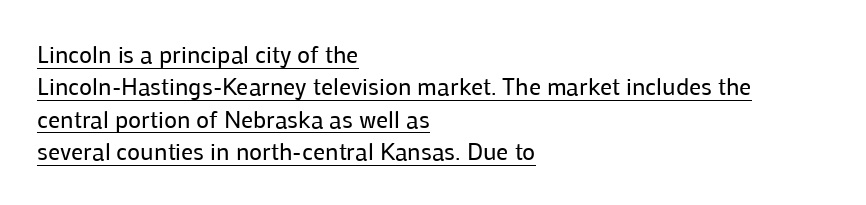
The lettering stays uniformly vertical, giving the passage a roman look. The vertical gap from one line to the next is medium. Line beginnings align vertically; line endings do not. Nobody touched the tracking dial on this one. Caption: face not bold, strokes unweighted. Honestly, the underline is the first thing you notice here.
